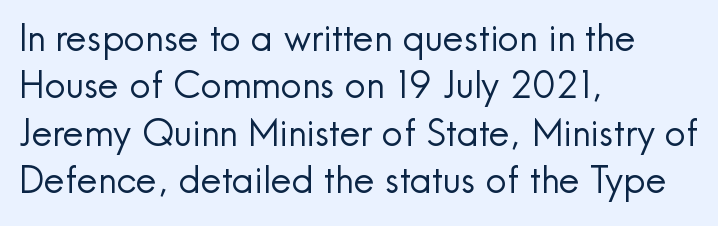
The image shows 37 px regular-weight sans-serif type, upright; set left-aligned, normal line spacing (1.28x), normal letter spacing, not underlined; a small x-height.
